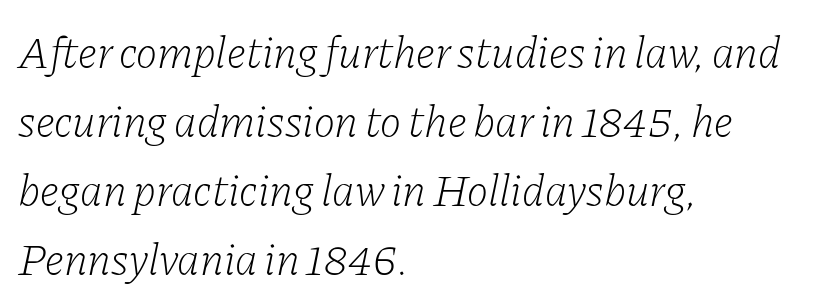
{"serif": "yes", "italic": "yes", "lean": "right", "slant_degrees": 11, "bold": "no", "weight": "light", "width": "normal", "stroke_contrast": "low", "x_height": "medium", "monospaced": "no", "underline": "no", "align": "left", "line_spacing": "normal", "line_spacing_ratio": 1.53, "letter_spacing": "normal", "letter_spacing_em": 0.0, "glyph_px": 45}
